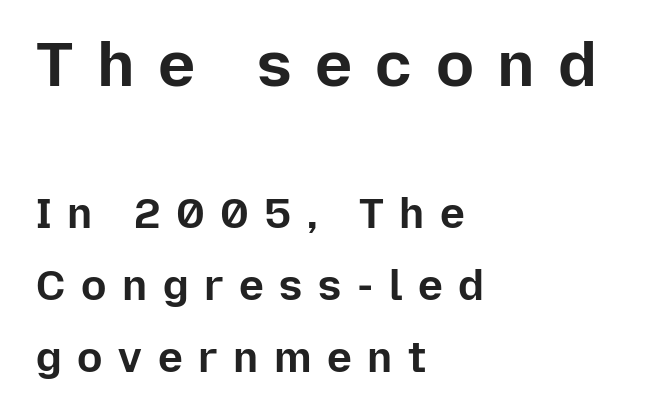
Q: Is the text bold? A: Yes.
Q: Is the text italic (slanted)? A: No, it is upright.
Q: Is the typeface a serif or a sans-serif typeface? A: Sans-serif.
Q: Is the text underlined? A: No.
Q: How is the paragraph aligned? A: Left-aligned.
Q: Is the spacing between letters normal or unusually wide? A: Unusually wide.
Q: Which block of text is set in a larger size, the first (top) or the second (bottom)? A: The first (top) one.
Q: Width (condensed, normal, or wide)? A: Normal.
Q: Stroke contrast? A: Low.
Q: x-height? A: Medium.
Q: Monospaced? A: No.
